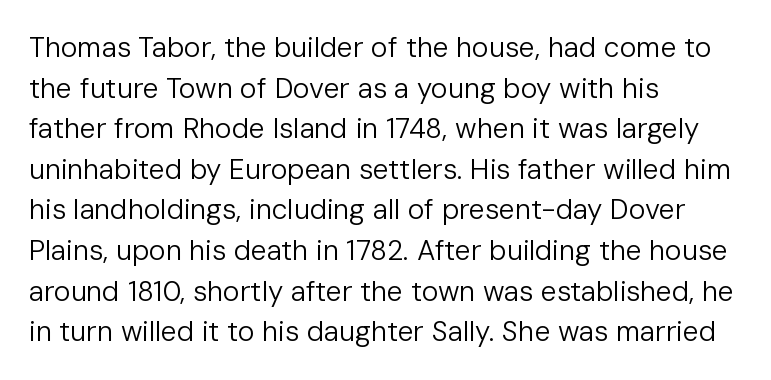
Q: Is the text bold? A: No.
Q: Is the text italic (slanted)? A: No, it is upright.
Q: Is the typeface a serif or a sans-serif typeface? A: Sans-serif.
Q: Is the text underlined? A: No.
Q: How is the paragraph aligned? A: Left-aligned.
Q: Is the spacing between letters normal or unusually wide? A: Normal.
Q: Is the spacing between lines tight, normal or loose? A: Normal.
Q: Width (condensed, normal, or wide)? A: Normal.
Q: Stroke contrast? A: Low.
Q: x-height? A: Medium.
Q: Monospaced? A: No.
